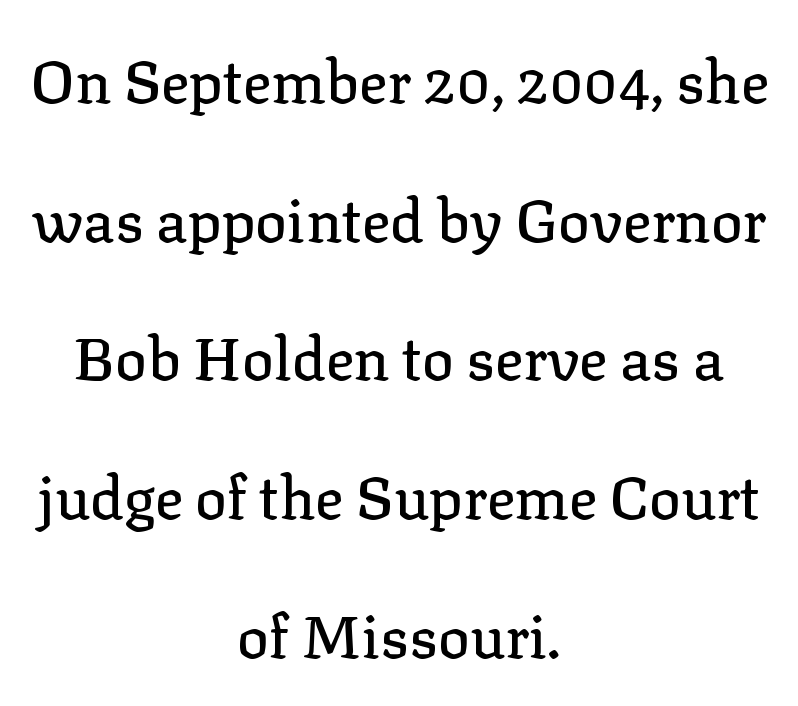
Q: Is the text italic (slanted)? A: No, it is upright.
Q: Is the typeface a serif or a sans-serif typeface? A: Serif.
Q: Is the text underlined? A: No.
Q: How is the paragraph aligned? A: Centered.
Q: Is the spacing between letters normal or unusually wide? A: Normal.
Q: Is the spacing between lines tight, normal or loose? A: Loose.
Q: Width (condensed, normal, or wide)? A: Normal.
Q: Stroke contrast? A: Low.
Q: x-height? A: Medium.
Q: Monospaced? A: No.
